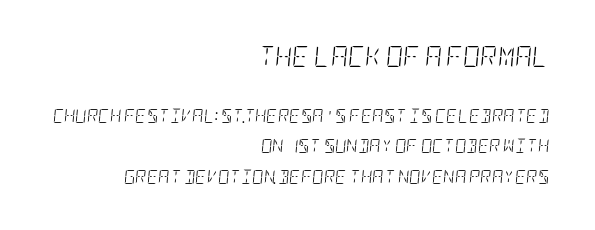
Designer's note — italics engaged. Top chunk: large. Bottom chunk: small. Leading is clearly above the norm, producing a sparse column. Compared with typical body copy, the letter spacing here is the same. Does the copy run flush right? Yes — the right margin is perfectly even.
